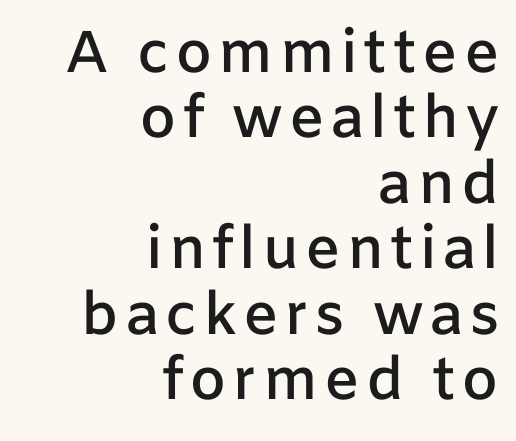
{"serif": "no", "italic": "no", "bold": "semi", "weight": "semibold", "width": "normal", "stroke_contrast": "low", "x_height": "medium", "monospaced": "no", "underline": "no", "align": "right", "line_spacing": "tight", "line_spacing_ratio": 1.11, "glyph_px": 59}
